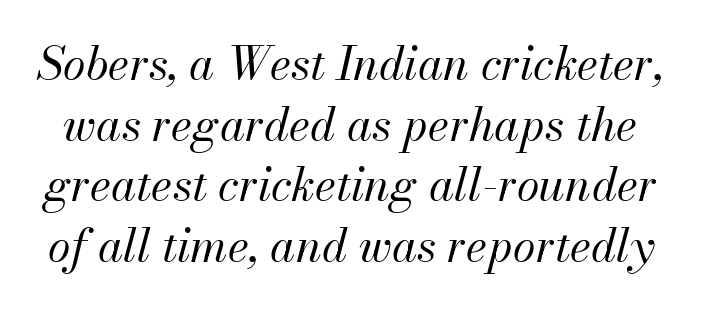
Emphasis-style slanted type is in use. Unmarked baselines from the first word to the last. Look at the tracking — it's just the regular setting, nothing added. The letters advance in unequal steps, a hallmark of proportional type. Leading: standard. The letters look calm and open, with moderate or lighter stems.
